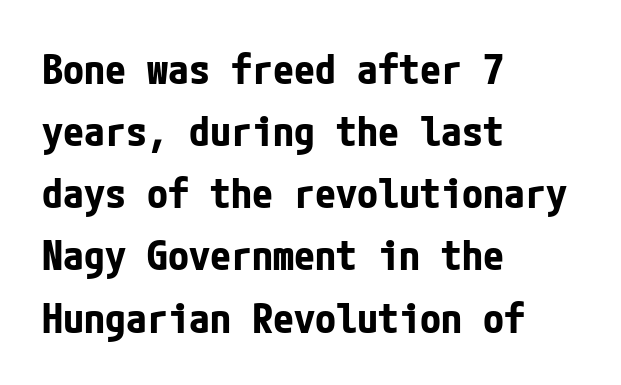
{"serif": "no", "italic": "no", "bold": "yes", "weight": "bold", "width": "condensed", "stroke_contrast": "low", "x_height": "medium", "underline": "no", "align": "left", "line_spacing": "normal", "line_spacing_ratio": 1.48, "letter_spacing": "normal", "letter_spacing_em": 0.0, "glyph_px": 42}
